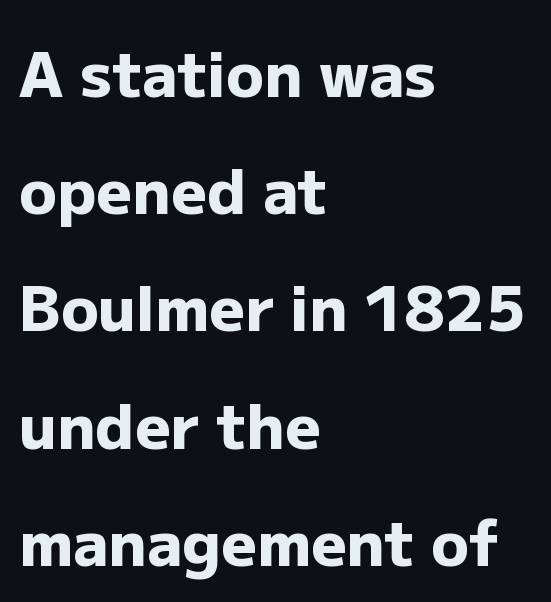
Left-aligned paragraph, ragged on the right. A roman cut, with each character standing at attention. Typographic density is high because the face is bold. In terms of letterform style, serifs are entirely absent. In terms of letterspacing, this is plain default setting. You could not count columns in this text — the font is proportionally spaced.
